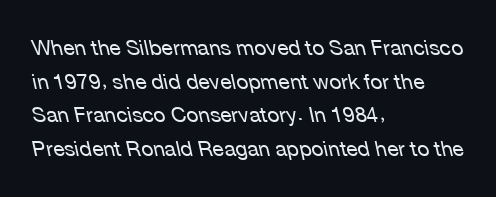
Q: Is the text bold? A: No.
Q: Is the text italic (slanted)? A: Yes, it leans left by about 12 degrees.
Q: Is the text underlined? A: No.
Q: How is the paragraph aligned? A: Left-aligned.
Q: Is the spacing between letters normal or unusually wide? A: Normal.
Q: Is the spacing between lines tight, normal or loose? A: Normal.
